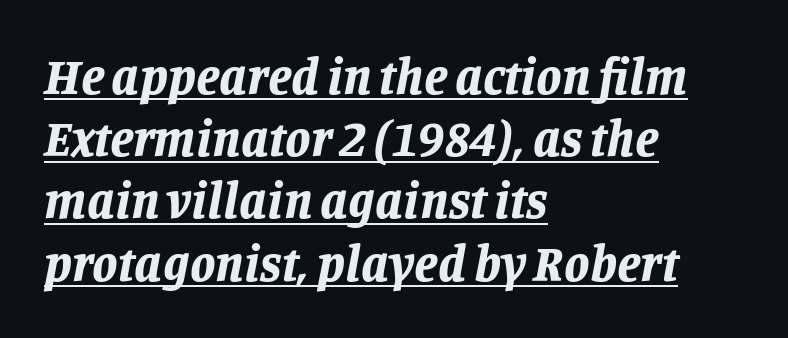
Q: Is the text bold? A: Yes.
Q: Is the text italic (slanted)? A: Yes, it leans right by about 11 degrees.
Q: Is the text underlined? A: Yes.
Q: How is the paragraph aligned? A: Left-aligned.
Q: Is the spacing between letters normal or unusually wide? A: Normal.
Q: Width (condensed, normal, or wide)? A: Normal.
Q: Stroke contrast? A: Low.
Q: x-height? A: Large.
Q: Monospaced? A: No.
